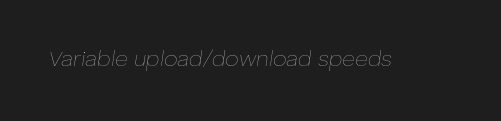
The image shows 22 px text type, italic (leaning right); set normal letter spacing, not underlined.
